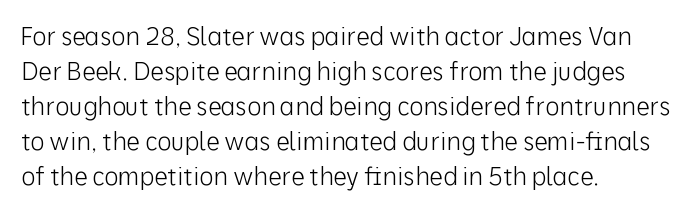
Q: Is the text bold? A: No.
Q: Is the text italic (slanted)? A: No, it is upright.
Q: Is the text underlined? A: No.
Q: How is the paragraph aligned? A: Left-aligned.
Q: Is the spacing between letters normal or unusually wide? A: Normal.
Q: Is the spacing between lines tight, normal or loose? A: Normal.
